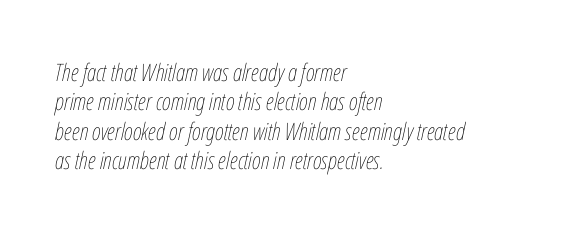
The letters sit at their default tracking, neither squeezed nor spread. The typesetter chose a ragged-right arrangement here. Does the lettering tilt? It does — this is italic. Any mark beneath the type? The region is blank.
